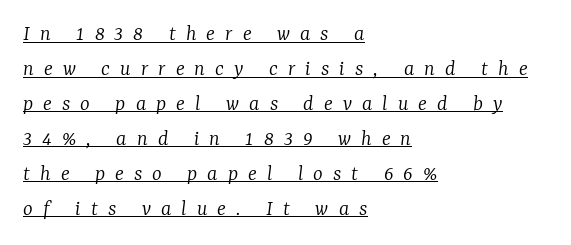
{"italic": "yes", "lean": "right", "slant_degrees": 7, "bold": "no", "underline": "yes", "align": "left", "line_spacing": "normal", "line_spacing_ratio": 1.52, "letter_spacing": "wide", "letter_spacing_em": 0.44, "glyph_px": 23}
